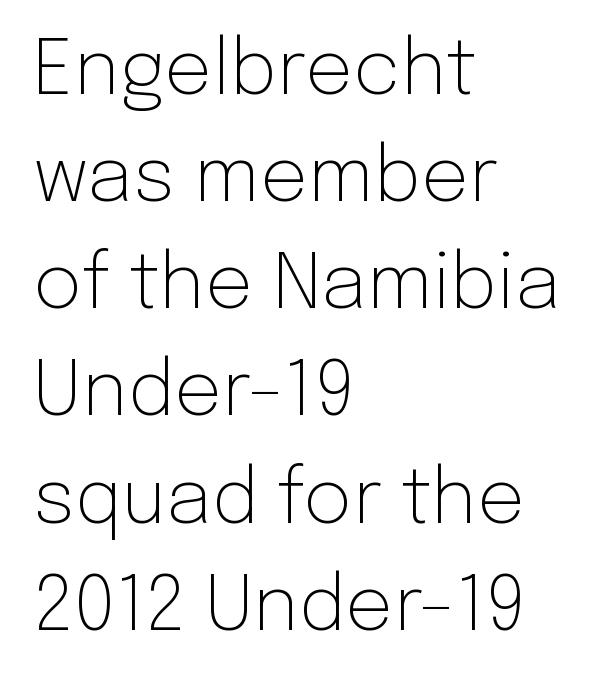
Q: Is the text bold? A: No.
Q: Is the text italic (slanted)? A: No, it is upright.
Q: Is the typeface a serif or a sans-serif typeface? A: Sans-serif.
Q: Is the text underlined? A: No.
Q: How is the paragraph aligned? A: Left-aligned.
Q: Is the spacing between letters normal or unusually wide? A: Normal.
Q: Is the spacing between lines tight, normal or loose? A: Normal.
Q: Width (condensed, normal, or wide)? A: Normal.
Q: Stroke contrast? A: Low.
Q: x-height? A: Medium.
Q: Monospaced? A: No.
